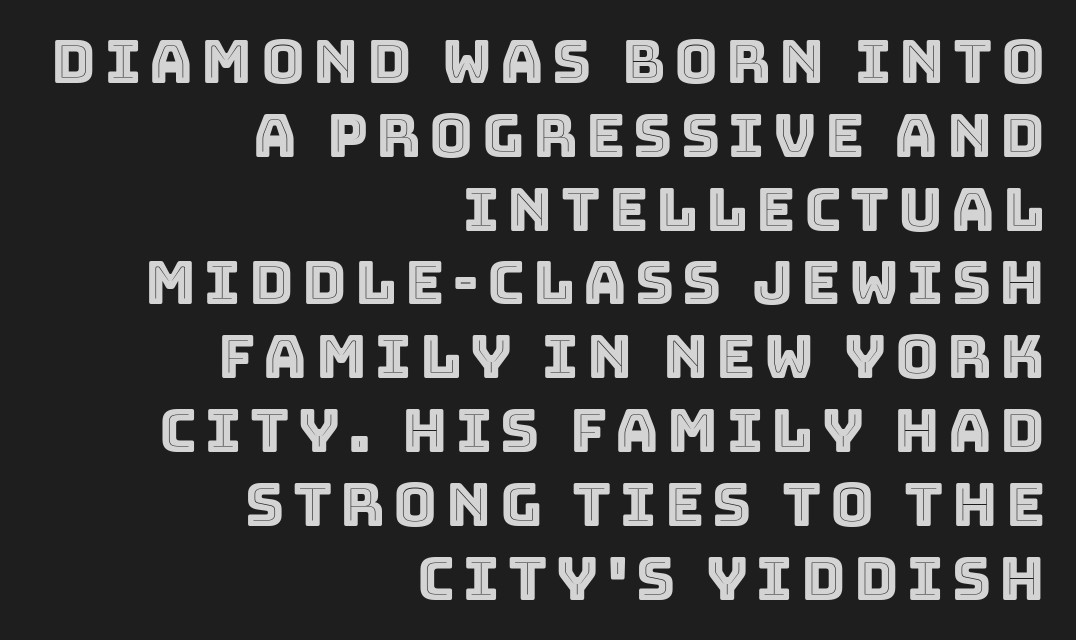
Notice how the stems are strictly vertical — no italics here. The strip under each line holds only bare page. Alignment: flush right. You could not count columns in this text — the font is proportionally spaced.
